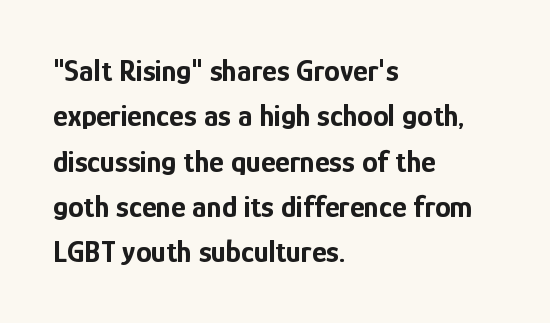
Q: Is the text bold? A: Yes.
Q: Is the text italic (slanted)? A: No, it is upright.
Q: Is the typeface a serif or a sans-serif typeface? A: Sans-serif.
Q: Is the text underlined? A: No.
Q: How is the paragraph aligned? A: Left-aligned.
Q: Is the spacing between letters normal or unusually wide? A: Normal.
Q: Is the spacing between lines tight, normal or loose? A: Normal.
Q: Width (condensed, normal, or wide)? A: Condensed.
Q: Stroke contrast? A: Low.
Q: x-height? A: Medium.
Q: Monospaced? A: No.
